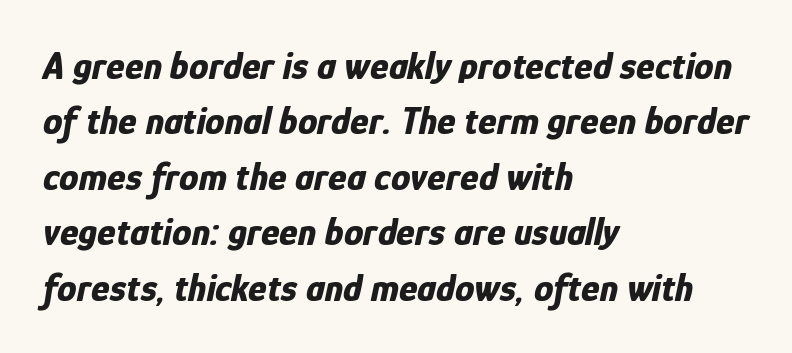
The image shows 39 px bold, condensed type, italic (leaning right); set left-aligned, normal line spacing (1.42x), normal letter spacing, not underlined; low stroke contrast and a medium x-height.
